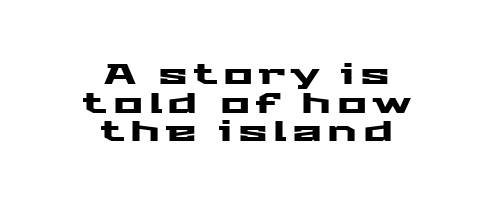
The image shows 28 px wide sans-serif type, upright; set centered, tight line spacing (1.02x), unusually wide letter spacing (+0.2 em), not underlined; medium stroke contrast and a medium x-height.
